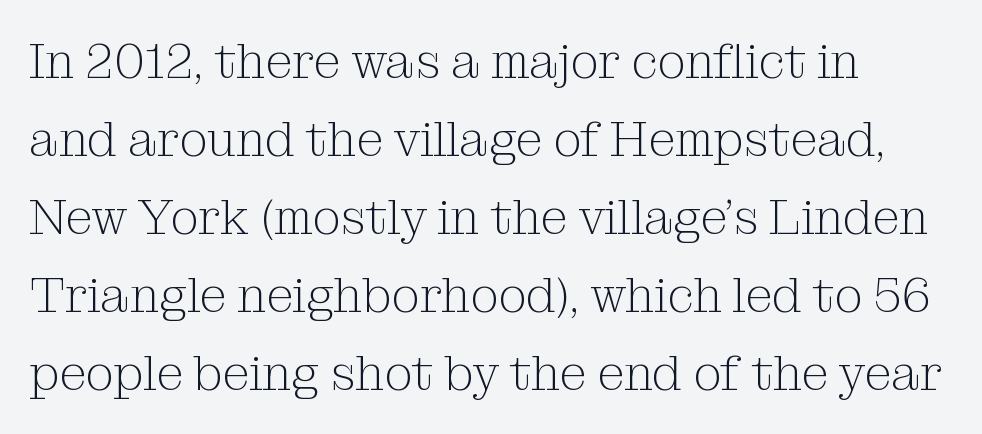
{"serif": "yes", "italic": "no", "bold": "no", "weight": "light", "width": "normal", "stroke_contrast": "medium", "x_height": "medium", "monospaced": "no", "underline": "no", "align": "left", "line_spacing": "normal", "line_spacing_ratio": 1.59, "letter_spacing": "normal", "letter_spacing_em": 0.0, "glyph_px": 49}
